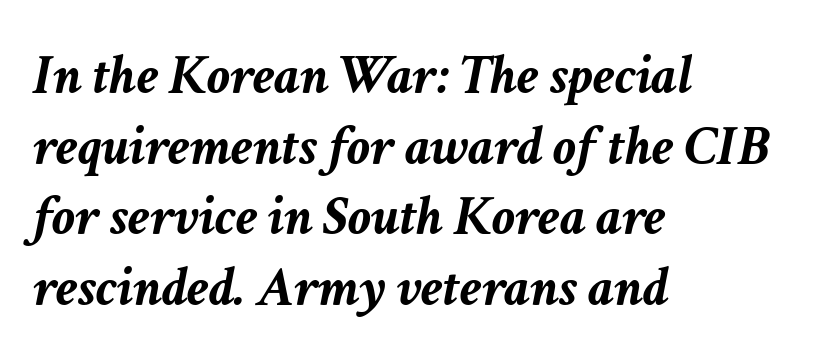
Line starts are locked; line ends wander. Heft: maximum for text — a bold. The passage shown is typed in a proportional face where columns would drift. Honestly, there is no underline to notice here at all. The horizontal fit of the characters is conventional and even.
